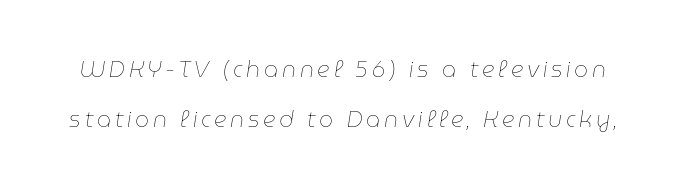
{"italic": "yes", "lean": "right", "slant_degrees": 9, "bold": "no", "underline": "no", "line_spacing": "loose", "line_spacing_ratio": 2.29, "glyph_px": 22}
